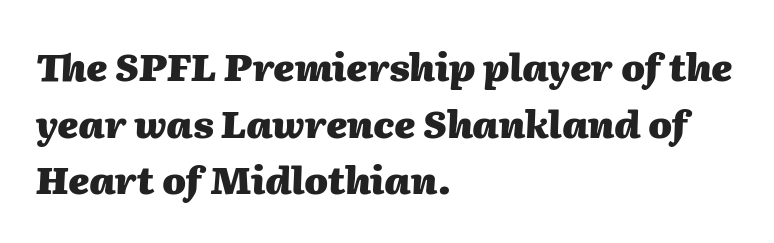
The image shows 38 px heavy type, italic (leaning right); set left-aligned, normal line spacing (1.49x), normal letter spacing, not underlined; medium stroke contrast and a medium x-height.
